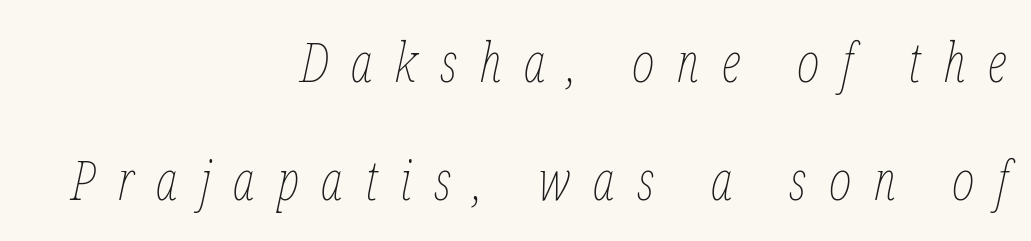
Q: Is the text bold? A: No.
Q: Is the text italic (slanted)? A: Yes, it leans right by about 12 degrees.
Q: Is the text underlined? A: No.
Q: How is the paragraph aligned? A: Right-aligned.
Q: Is the spacing between letters normal or unusually wide? A: Unusually wide.
Q: Is the spacing between lines tight, normal or loose? A: Loose.
Q: Width (condensed, normal, or wide)? A: Condensed.
Q: Stroke contrast? A: Low.
Q: x-height? A: Medium.
Q: Monospaced? A: No.
